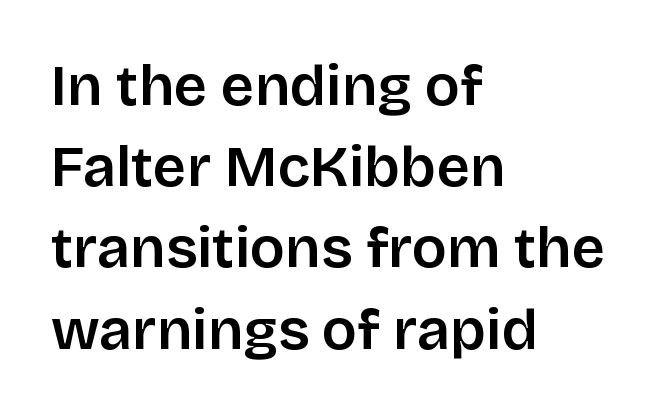
{"serif": "no", "italic": "no", "width": "normal", "stroke_contrast": "low", "x_height": "large", "monospaced": "no", "underline": "no", "align": "left", "line_spacing": "normal", "line_spacing_ratio": 1.4, "letter_spacing": "normal", "letter_spacing_em": 0.0, "glyph_px": 58}
